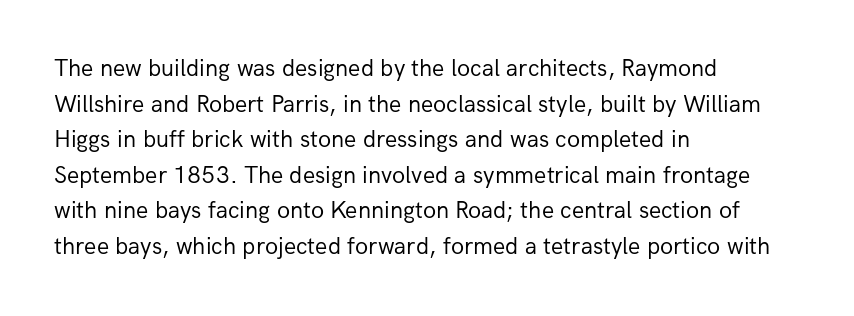
Q: Is the text bold? A: No.
Q: Is the text italic (slanted)? A: No, it is upright.
Q: Is the text underlined? A: No.
Q: How is the paragraph aligned? A: Left-aligned.
Q: Is the spacing between letters normal or unusually wide? A: Normal.
Q: Is the spacing between lines tight, normal or loose? A: Normal.
